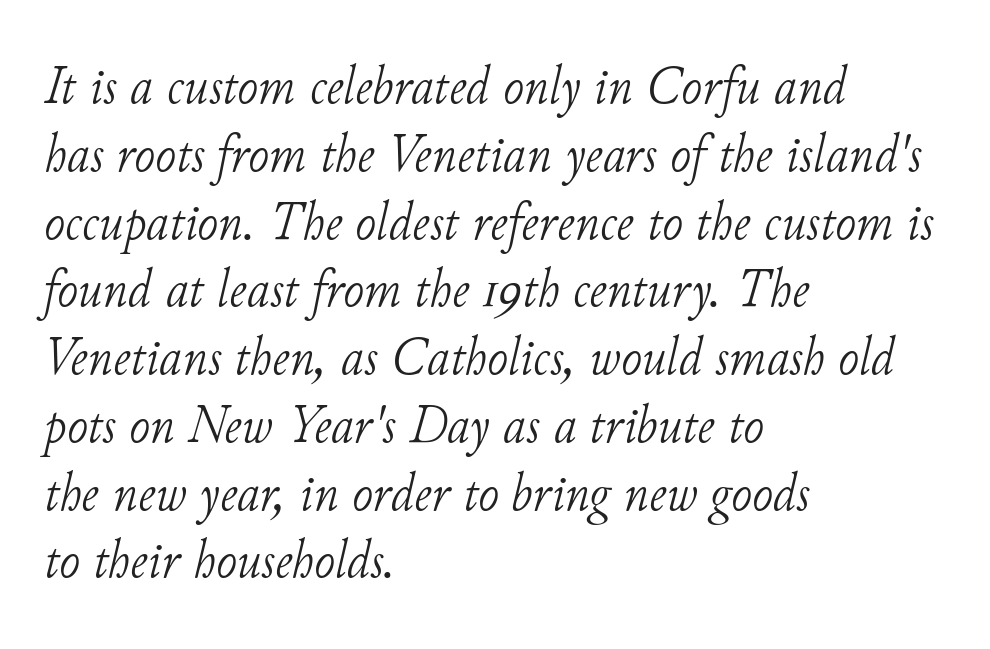
The image shows 56 px light serif type, italic (leaning right); set left-aligned, line spacing 1.21x, normal letter spacing, not underlined; low stroke contrast and a small x-height.
